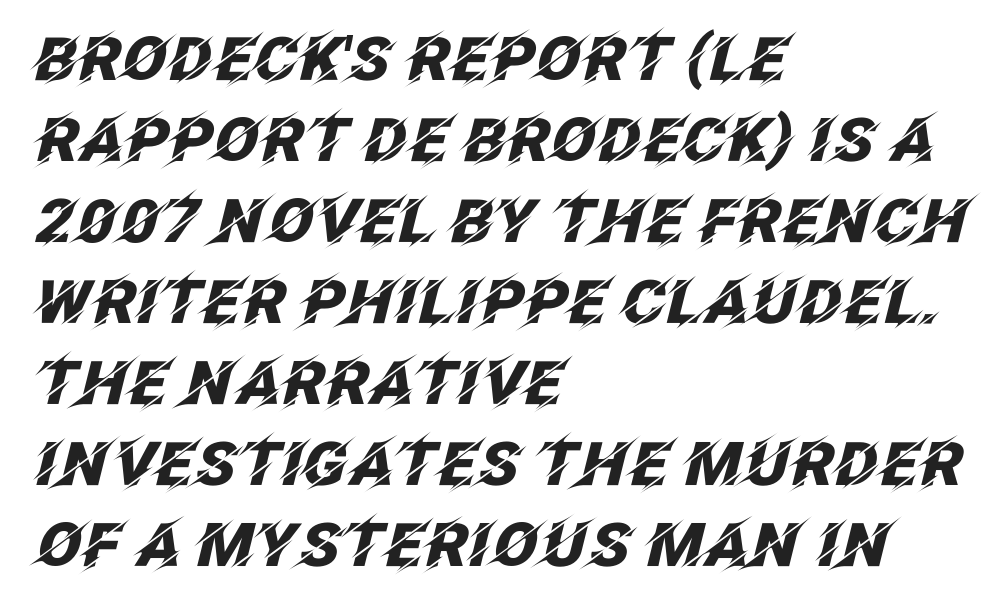
Vertical spacing — default. Students, note that the glyphs here touch the page at normal intervals. A typesetter would call this proportional, since set widths differ per character. On the weight axis this lands at bold, roughly 700. Every row of glyphs begins at an identical x-position on the left. Glance below the letters and you will spot only blank space.
